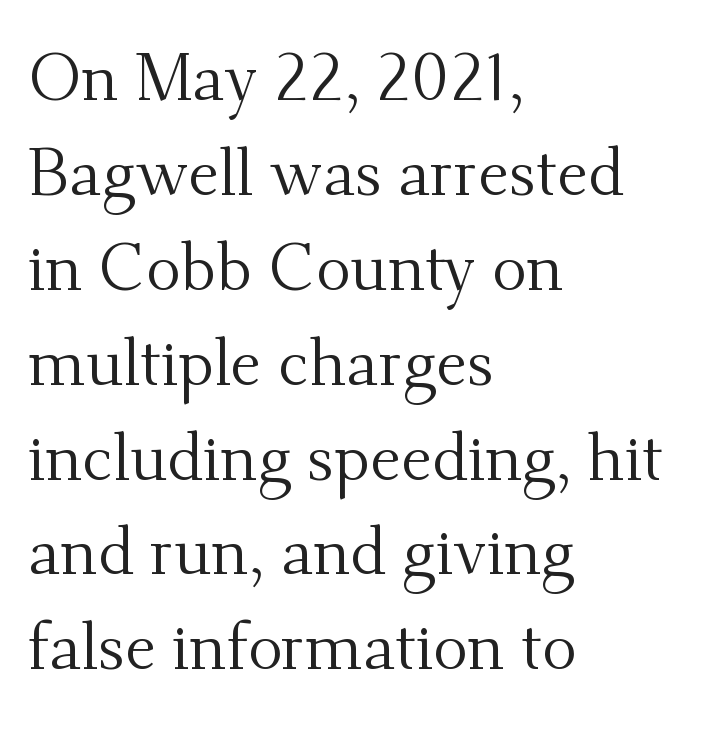
Q: Is the text bold? A: No.
Q: Is the text italic (slanted)? A: No, it is upright.
Q: Is the typeface a serif or a sans-serif typeface? A: Serif.
Q: Is the text underlined? A: No.
Q: How is the paragraph aligned? A: Left-aligned.
Q: Is the spacing between letters normal or unusually wide? A: Normal.
Q: Is the spacing between lines tight, normal or loose? A: Normal.
Q: Width (condensed, normal, or wide)? A: Normal.
Q: Stroke contrast? A: Medium.
Q: x-height? A: Small.
Q: Monospaced? A: No.
